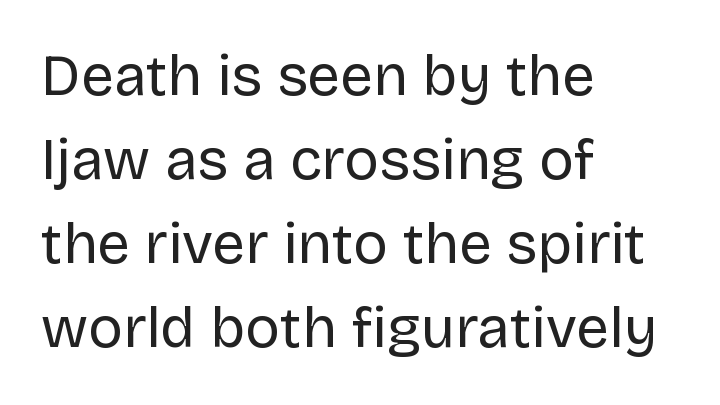
Q: Is the text bold? A: No.
Q: Is the text italic (slanted)? A: No, it is upright.
Q: Is the typeface a serif or a sans-serif typeface? A: Sans-serif.
Q: Is the text underlined? A: No.
Q: How is the paragraph aligned? A: Left-aligned.
Q: Is the spacing between letters normal or unusually wide? A: Normal.
Q: Is the spacing between lines tight, normal or loose? A: Normal.
Q: Width (condensed, normal, or wide)? A: Normal.
Q: Stroke contrast? A: Low.
Q: x-height? A: Large.
Q: Monospaced? A: No.
